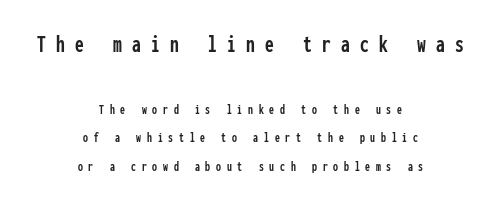
The image shows 25 px text type, upright; set centered, loose line spacing (2.03x), unusually wide letter spacing (+0.41 em), not underlined; the first (top) block is 1.79x larger.
